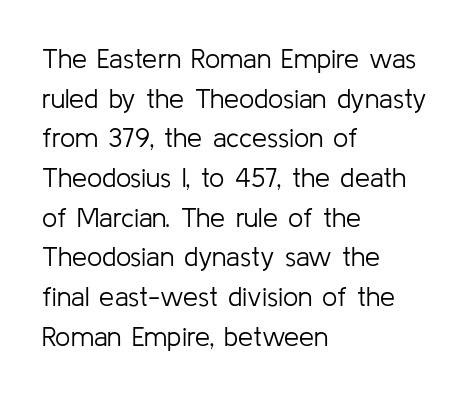
The image shows 27 px text type, upright; set left-aligned, normal line spacing (1.47x), normal letter spacing, not underlined.
